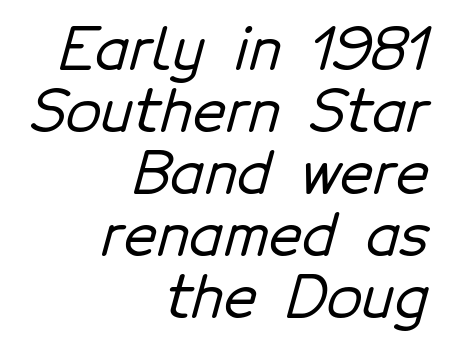
Classification — sans serif. A typesetter would call this zero additional tracking. Honestly, there is no underline to notice here at all. Line ends are locked; line starts wander. Proportional: the letters do not fall into vertical columns. Is there much room between lines? No — they nearly touch.
